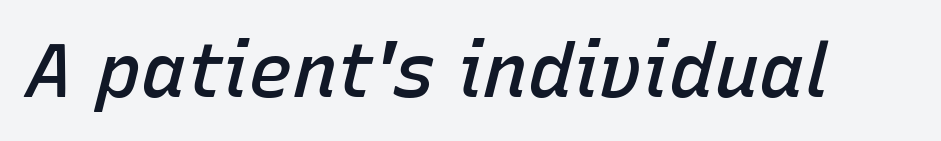
{"italic": "yes", "lean": "right", "slant_degrees": 15, "bold": "semi", "weight": "semibold", "width": "normal", "stroke_contrast": "low", "x_height": "medium", "monospaced": "no", "underline": "no", "letter_spacing": "normal", "letter_spacing_em": 0.0, "glyph_px": 75}
